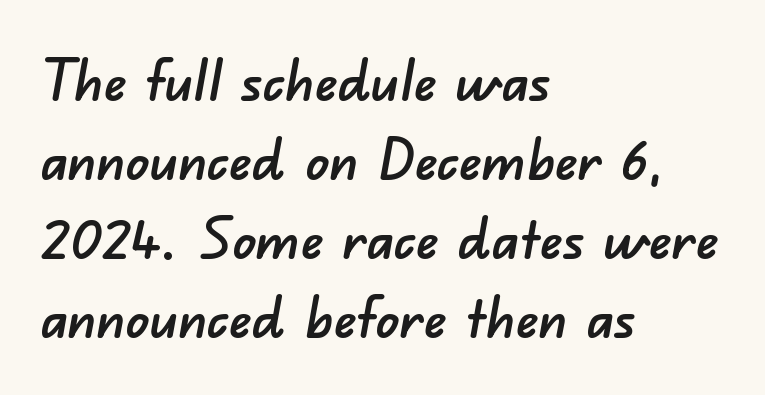
The letters sit at their default tracking, neither squeezed nor spread. The space beneath each line is pristine and unruled. These lines are set flush left with a ragged right edge. Do the characters align in a grid? No, the font is proportional.
